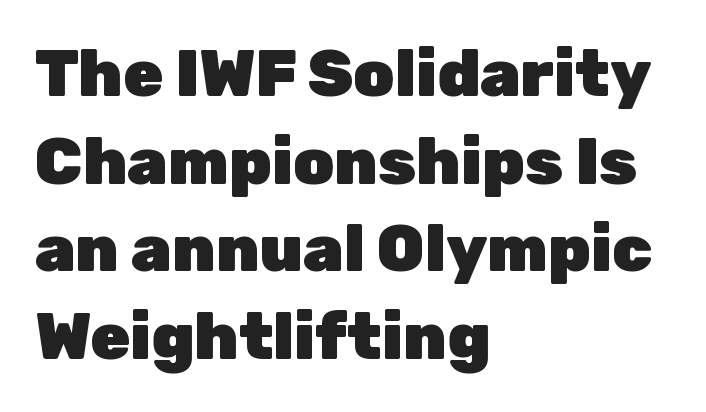
Caption: multi-line text, flush left, ragged right. The words here are not underlined. The line texture is even and compact thanks to regular tracking. Quick note: not italic, upright. Font category for this specimen: sans-serif. In terms of weight, the rendering is a true, heavy bold.
